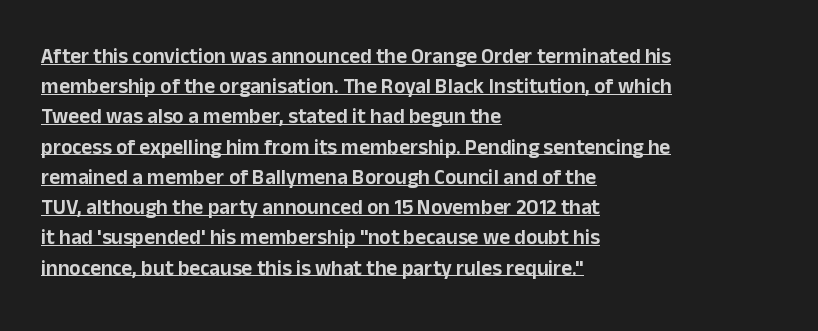
Q: Is the text italic (slanted)? A: No, it is upright.
Q: Is the text underlined? A: Yes.
Q: How is the paragraph aligned? A: Left-aligned.
Q: Is the spacing between letters normal or unusually wide? A: Normal.
Q: Is the spacing between lines tight, normal or loose? A: Normal.
